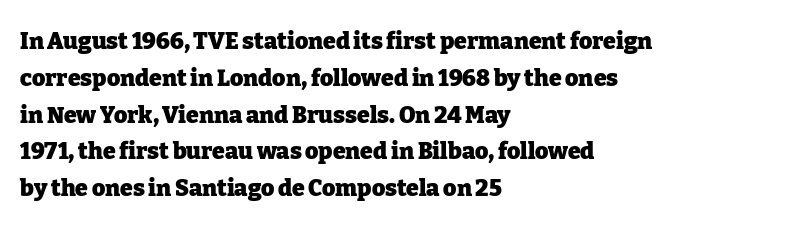
The image shows 23 px bold type, upright; set left-aligned, normal line spacing (1.6x), normal letter spacing, not underlined.
